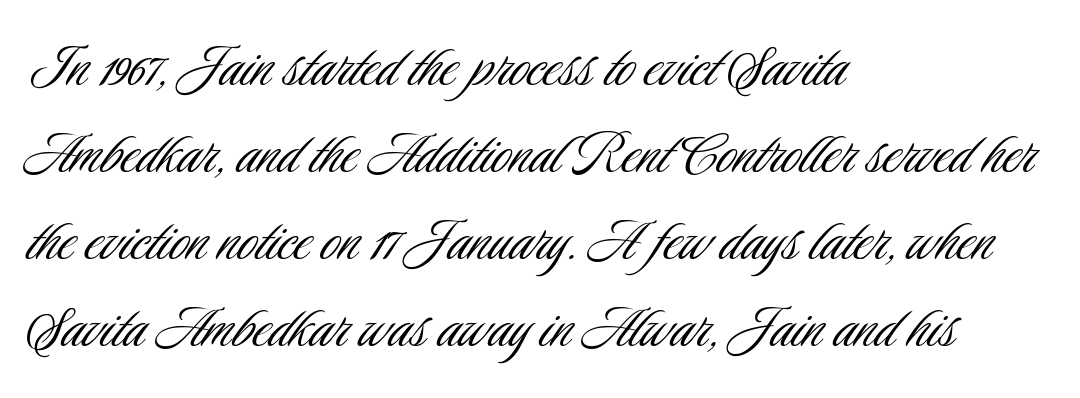
The image shows 68 px light, condensed sans-serif type; set left-aligned, normal line spacing (1.28x), normal letter spacing, not underlined; low stroke contrast and a small x-height.
